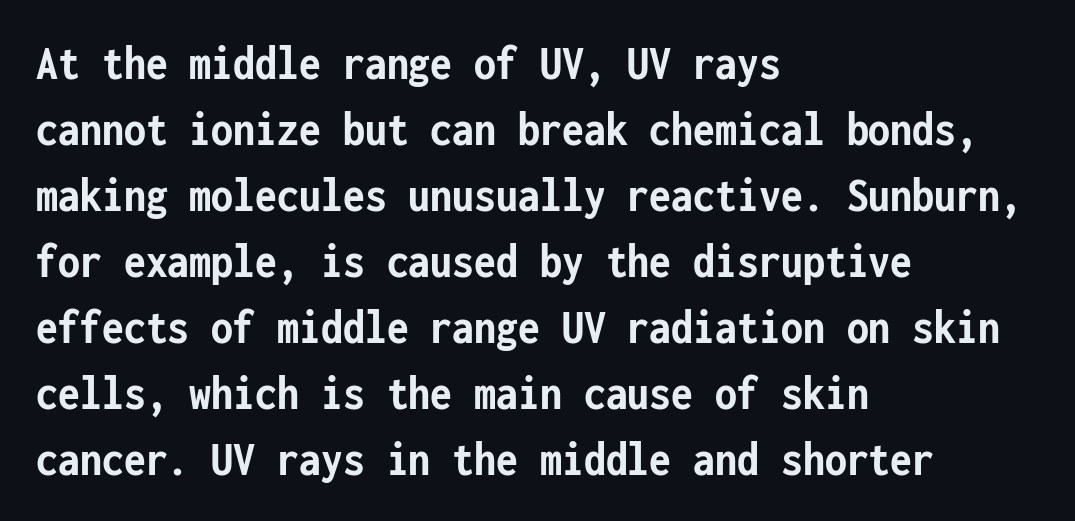
{"serif": "no", "italic": "no", "bold": "yes", "weight": "semibold", "width": "condensed", "stroke_contrast": "low", "x_height": "medium", "monospaced": "yes", "underline": "no", "align": "left", "line_spacing": "normal", "line_spacing_ratio": 1.32, "letter_spacing": "normal", "letter_spacing_em": 0.0, "glyph_px": 50}
